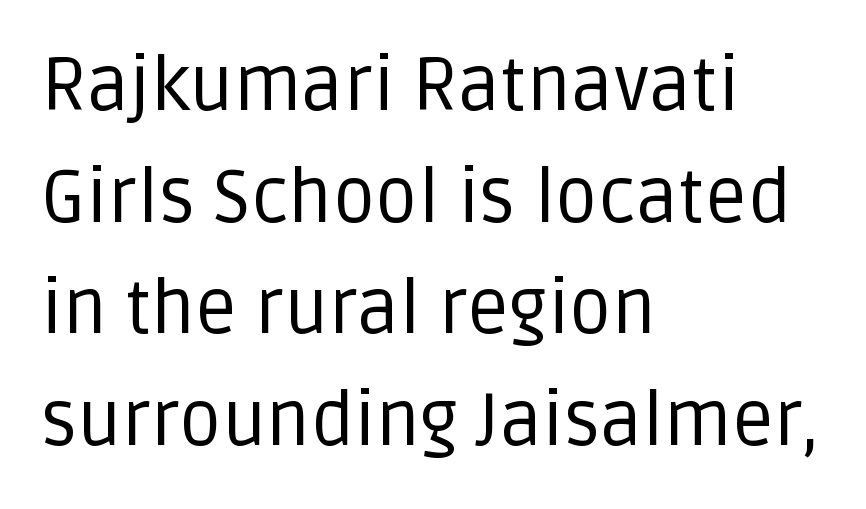
Q: Is the text bold? A: No.
Q: Is the text italic (slanted)? A: No, it is upright.
Q: Is the typeface a serif or a sans-serif typeface? A: Sans-serif.
Q: Is the text underlined? A: No.
Q: How is the paragraph aligned? A: Left-aligned.
Q: Is the spacing between letters normal or unusually wide? A: Normal.
Q: Is the spacing between lines tight, normal or loose? A: Normal.
Q: Width (condensed, normal, or wide)? A: Normal.
Q: Stroke contrast? A: Low.
Q: x-height? A: Large.
Q: Monospaced? A: No.
